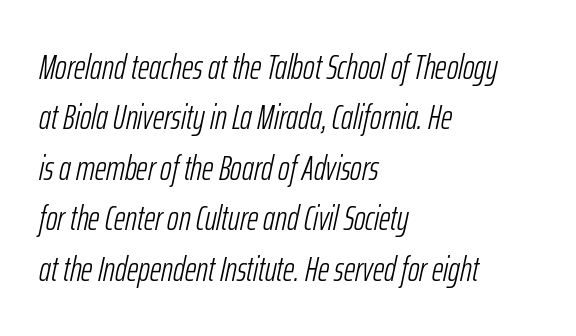
Is the stroke heavy? The answer is a plain regular-or-lighter. The typesetter chose a ragged-right arrangement here. The words here are not underlined. A typesetter would call this proportional, since set widths differ per character. This is oblique type, the kind used for emphasis or titles.
